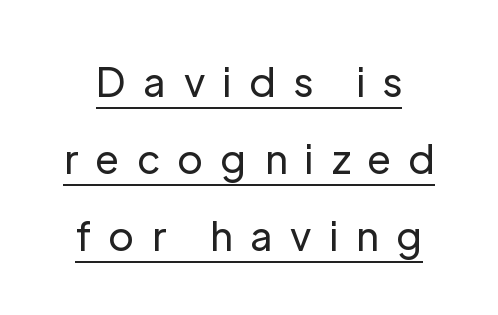
The image shows 40 px regular-weight sans-serif type, upright; set loose line spacing (1.93x), unusually wide letter spacing (+0.46 em), underlined; low stroke contrast and a medium x-height.
